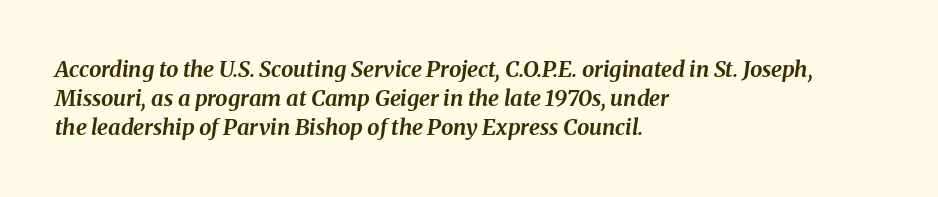
The image shows 22 px bold type, italic (leaning right); set left-aligned, normal line spacing (1.32x), normal letter spacing, not underlined.
